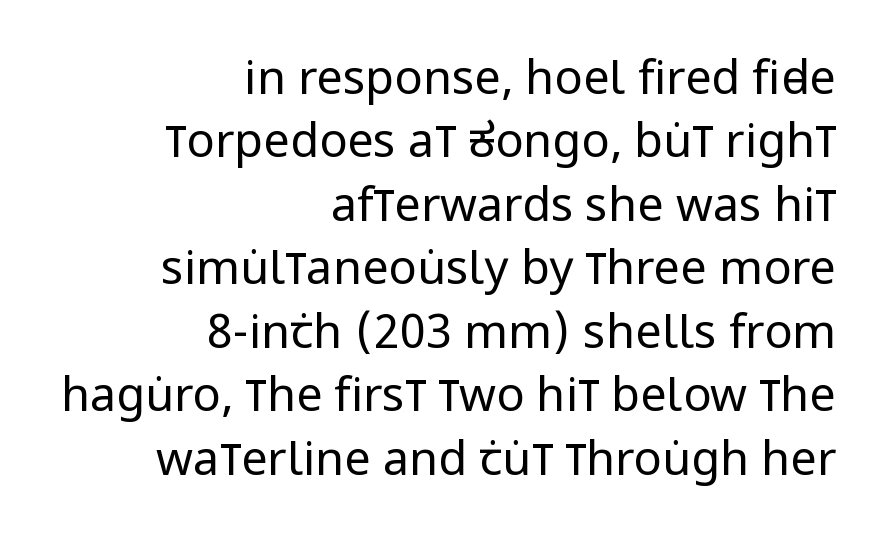
The image shows 47 px regular-weight, condensed sans-serif type, upright; set right-aligned, normal line spacing (1.35x), normal letter spacing, not underlined; low stroke contrast and a large x-height.
